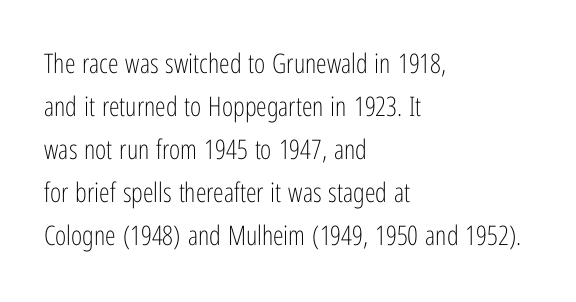
Line beginnings align vertically; line endings do not. Quick note: not italic, upright. No chunkiness to these letters — they're not bold. Default kerning and tracking; the words read as compact shapes.
